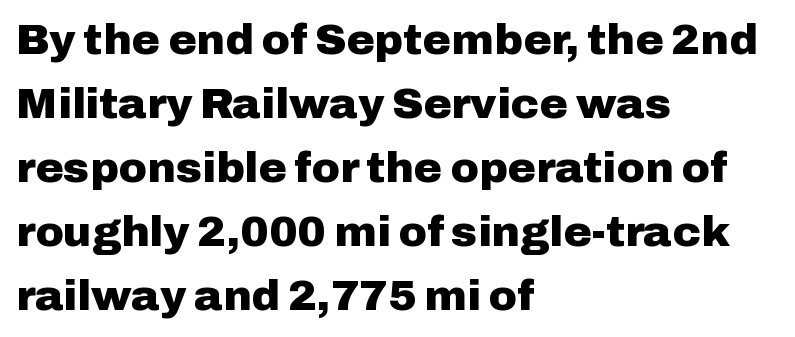
Q: Is the text bold? A: Yes.
Q: Is the text italic (slanted)? A: No, it is upright.
Q: Is the typeface a serif or a sans-serif typeface? A: Sans-serif.
Q: Is the text underlined? A: No.
Q: How is the paragraph aligned? A: Left-aligned.
Q: Is the spacing between letters normal or unusually wide? A: Normal.
Q: Is the spacing between lines tight, normal or loose? A: Normal.
Q: Width (condensed, normal, or wide)? A: Normal.
Q: Stroke contrast? A: Low.
Q: x-height? A: Medium.
Q: Monospaced? A: No.
